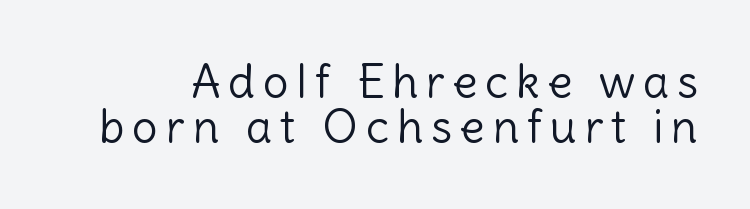
Underlining? Definitely not there. These lines are rendered in a variable-pitch font. The space between consecutive lines is stingy. Stems and bowls with no extra thickness — not bold. Quick note: not italic, upright. Nothing sits at the stroke ends, so this counts as sans-serif.
